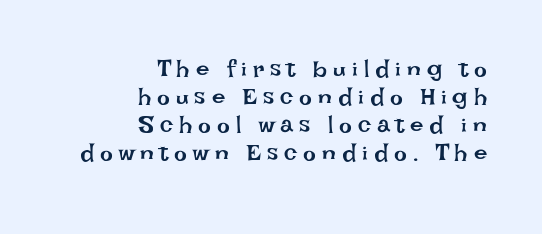
Q: Is the text bold? A: No.
Q: Is the text italic (slanted)? A: No, it is upright.
Q: Is the text underlined? A: No.
Q: How is the paragraph aligned? A: Right-aligned.
Q: Is the spacing between letters normal or unusually wide? A: Unusually wide.
